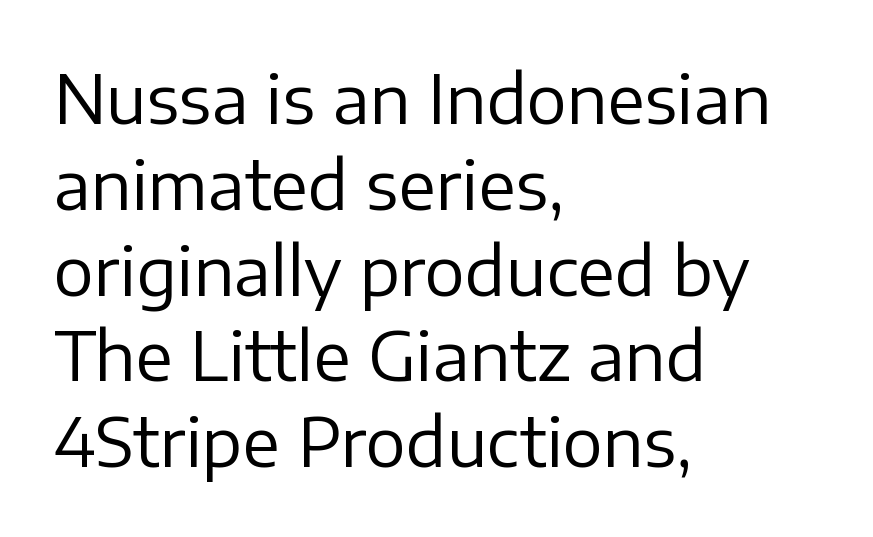
Q: Is the text bold? A: No.
Q: Is the text italic (slanted)? A: No, it is upright.
Q: Is the typeface a serif or a sans-serif typeface? A: Sans-serif.
Q: Is the text underlined? A: No.
Q: How is the paragraph aligned? A: Left-aligned.
Q: Is the spacing between letters normal or unusually wide? A: Normal.
Q: Is the spacing between lines tight, normal or loose? A: Normal.
Q: Width (condensed, normal, or wide)? A: Normal.
Q: Stroke contrast? A: Low.
Q: x-height? A: Medium.
Q: Monospaced? A: No.
